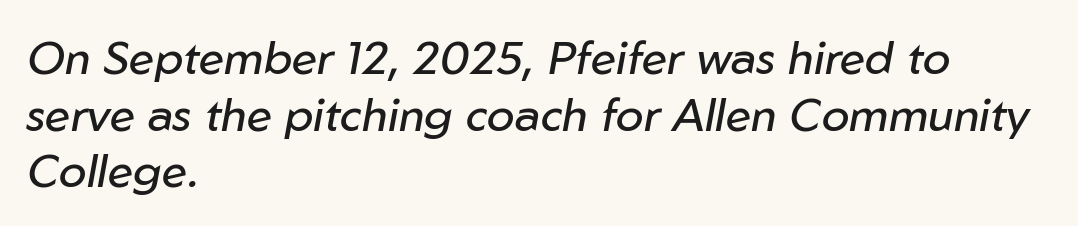
Check under the words: just untouched page. Compared with a typical body face, this is equally light or lighter still. Do the characters align in a grid? No, the font is proportional. Characters are canted at an angle relative to the baseline's perpendicular. Horizontal alignment here is leftward, the default for most running prose. How are the letters spaced? Ordinarily, with no added tracking.
